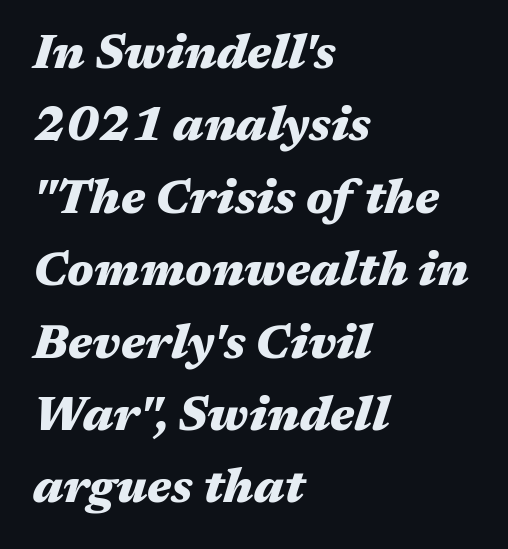
The image shows 47 px heavy, wide type, italic (leaning right); set left-aligned, normal line spacing (1.54x), normal letter spacing, not underlined; medium stroke contrast and a medium x-height.
